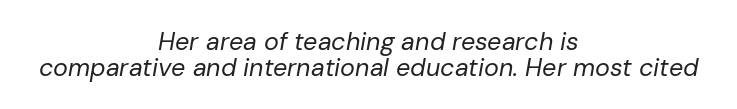
Teacher's note: observe the equal gaps on both sides — that is centered alignment. Interline gaps are noticeably narrow in this sample. The passage shown leans; its letterforms are oblique. These glyphs show unthickened strokes, regular width or finer.
